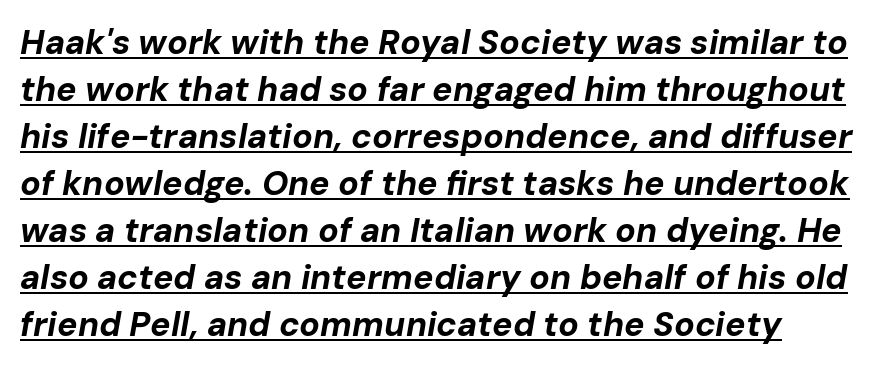
Q: Is the text bold? A: Yes.
Q: Is the text italic (slanted)? A: Yes, it leans right by about 10 degrees.
Q: Is the text underlined? A: Yes.
Q: Is the spacing between letters normal or unusually wide? A: Normal.
Q: Is the spacing between lines tight, normal or loose? A: Normal.
Q: Width (condensed, normal, or wide)? A: Normal.
Q: Stroke contrast? A: Low.
Q: x-height? A: Medium.
Q: Monospaced? A: No.
